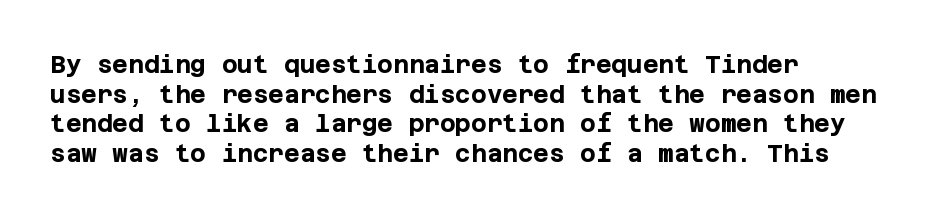
Nobody drew a line under any word here. The lettering stays uniformly vertical, giving the passage a roman look. Each word holds together tightly as a unit, with standard inter-letter gaps. A student would call this left alignment; a typographer would say flush left, rag right. Typographic density is high because the face is bold.
